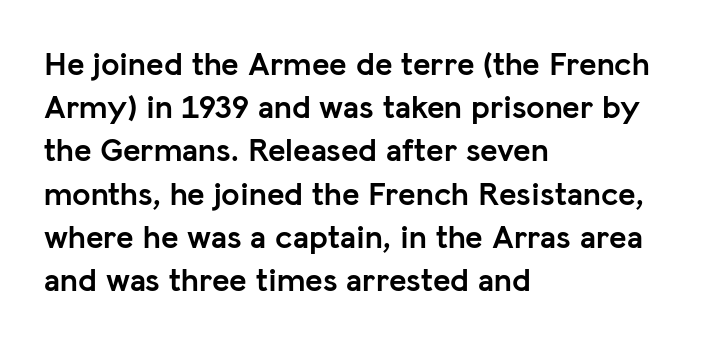
Each glyph is drawn with heavy, bold strokes. These lines keep a tight, regular rhythm from letter to letter. Do the characters align in a grid? No, the font is proportional. The space directly below the letters is spotless. The text was rendered using a sans face with plain stroke endings. Style check: upright.
